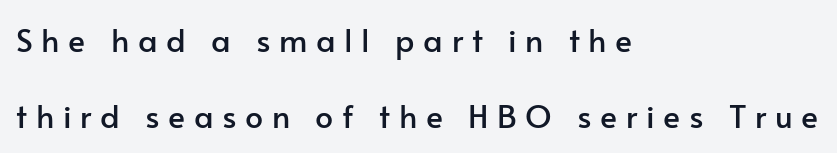
{"serif": "no", "italic": "no", "width": "normal", "stroke_contrast": "low", "x_height": "small", "monospaced": "no", "underline": "no", "align": "left", "line_spacing": "loose", "line_spacing_ratio": 2.36, "letter_spacing": "wide", "letter_spacing_em": 0.27, "glyph_px": 32}
